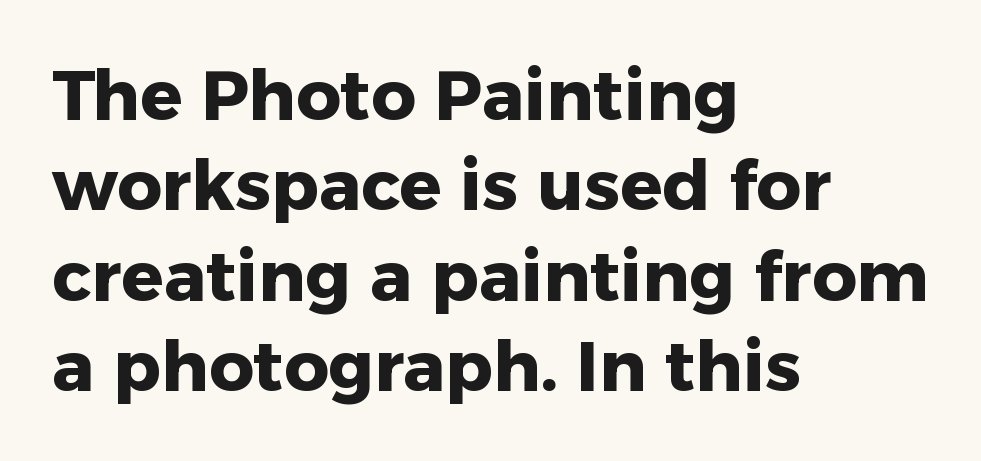
Q: Is the text bold? A: Yes.
Q: Is the text italic (slanted)? A: No, it is upright.
Q: Is the typeface a serif or a sans-serif typeface? A: Sans-serif.
Q: Is the text underlined? A: No.
Q: How is the paragraph aligned? A: Left-aligned.
Q: Is the spacing between letters normal or unusually wide? A: Normal.
Q: Is the spacing between lines tight, normal or loose? A: Normal.
Q: Width (condensed, normal, or wide)? A: Normal.
Q: Stroke contrast? A: Low.
Q: x-height? A: Medium.
Q: Monospaced? A: No.
